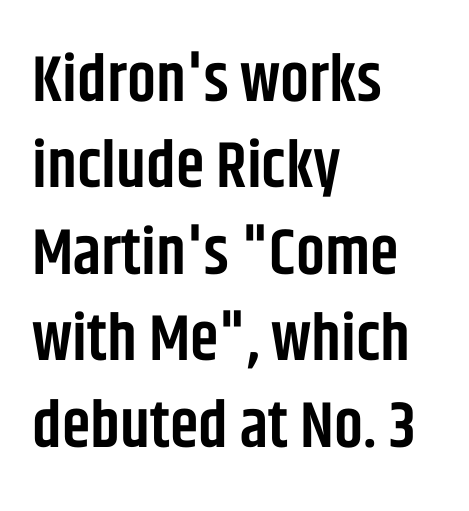
{"serif": "no", "italic": "no", "bold": "semi", "weight": "semibold", "width": "condensed", "stroke_contrast": "low", "x_height": "large", "monospaced": "no", "underline": "no", "align": "left", "line_spacing": "normal", "line_spacing_ratio": 1.33, "letter_spacing": "normal", "letter_spacing_em": 0.0, "glyph_px": 65}
